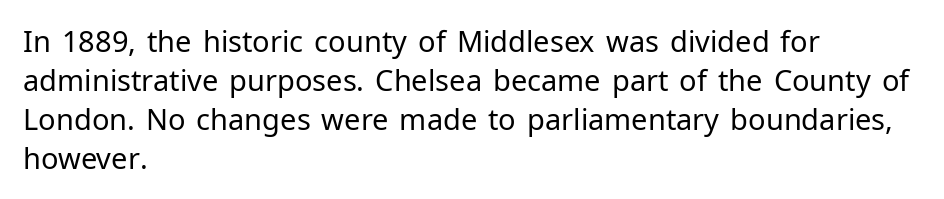
The image shows 29 px regular-weight sans-serif type, upright; set left-aligned, normal line spacing (1.35x), normal letter spacing, not underlined; low stroke contrast and a medium x-height.
